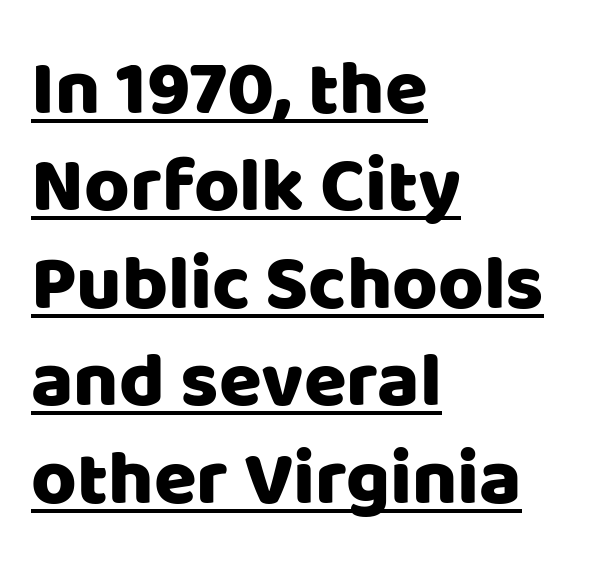
The image shows 78 px sans-serif type, upright; set left-aligned, normal line spacing (1.25x), normal letter spacing, underlined; low stroke contrast and a large x-height.
